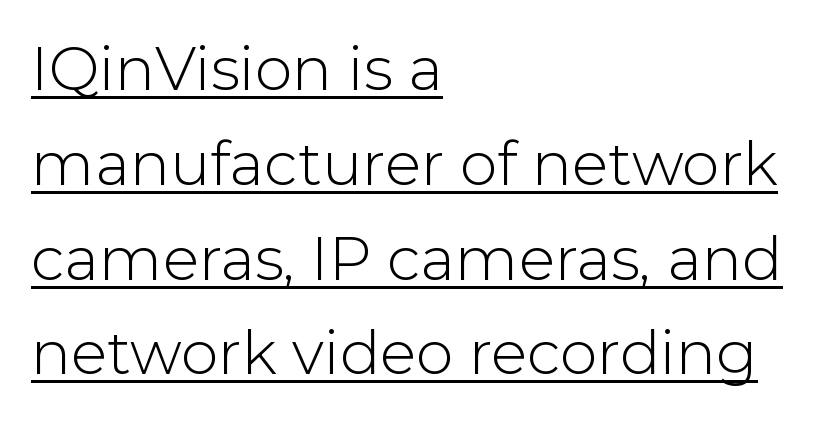
The passage shown is typeset with a sans-serif family. The lines in this sample share a left origin and differ only in where they stop. Summary of vertical rhythm: regular, with standard interline spacing. Character widths vary here, with narrow letters taking less room than wide ones. On a weight scale, this lands at 450 or below.
